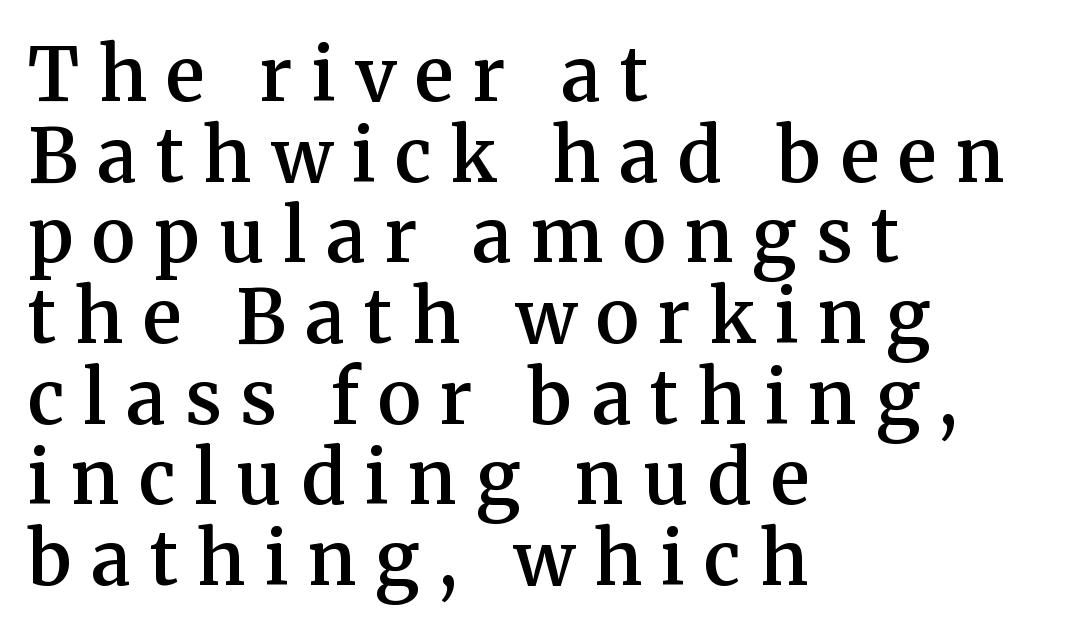
{"serif": "yes", "italic": "no", "bold": "semi", "weight": "semibold", "width": "normal", "stroke_contrast": "medium", "x_height": "medium", "monospaced": "no", "underline": "no", "align": "left", "line_spacing": "tight", "line_spacing_ratio": 1.09, "letter_spacing": "wide", "letter_spacing_em": 0.26, "glyph_px": 74}
